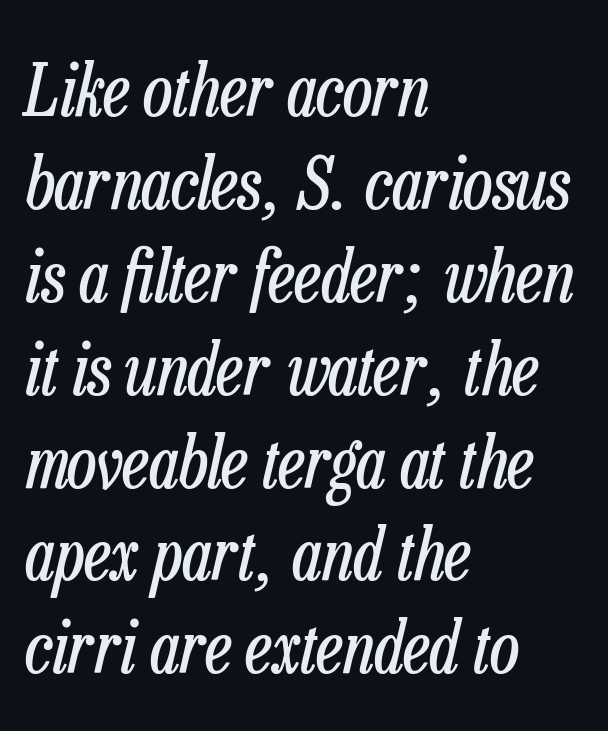
The image shows 72 px regular-weight, condensed type, italic (leaning right); set left-aligned, normal line spacing (1.29x), normal letter spacing, not underlined; low stroke contrast and a medium x-height.
